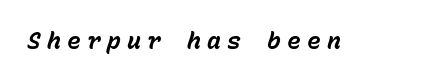
The image shows 23 px bold type, italic (leaning right); set unusually wide letter spacing (+0.27 em), not underlined.
